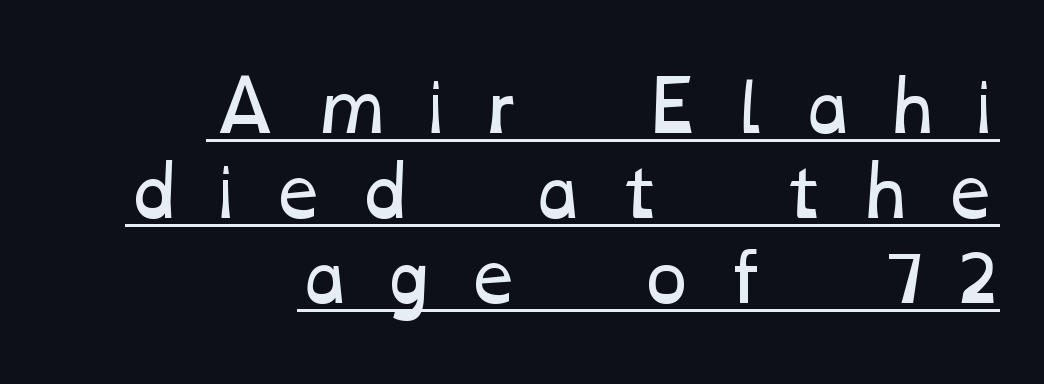
{"bold": "no", "weight": "regular", "width": "wide", "stroke_contrast": "low", "x_height": "medium", "monospaced": "no", "underline": "yes", "align": "right", "line_spacing": "normal", "line_spacing_ratio": 1.27, "letter_spacing": "wide", "letter_spacing_em": 0.45, "glyph_px": 67}
